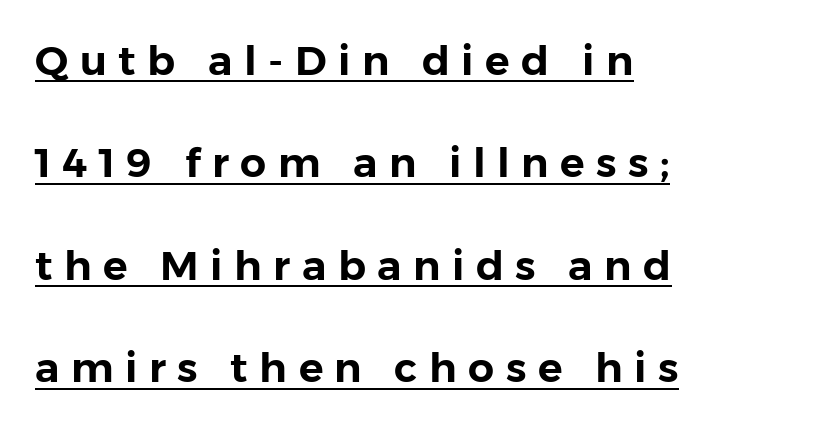
The image shows 41 px sans-serif type, upright; set left-aligned, loose line spacing (2.5x), unusually wide letter spacing (+0.28 em), underlined; low stroke contrast and a medium x-height.
